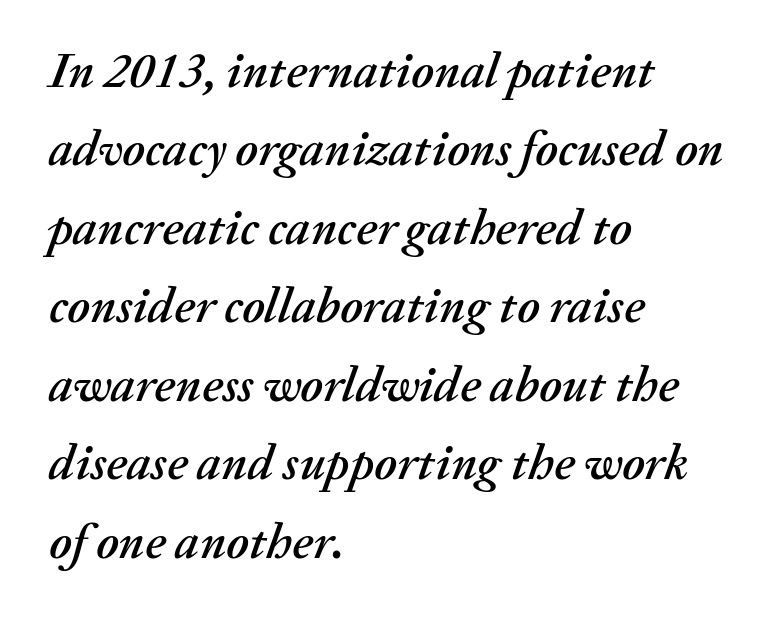
Q: Is the text italic (slanted)? A: Yes, it leans right by about 20 degrees.
Q: Is the text underlined? A: No.
Q: How is the paragraph aligned? A: Left-aligned.
Q: Is the spacing between letters normal or unusually wide? A: Normal.
Q: Is the spacing between lines tight, normal or loose? A: Normal.
Q: Width (condensed, normal, or wide)? A: Normal.
Q: Stroke contrast? A: Medium.
Q: x-height? A: Medium.
Q: Monospaced? A: No.
